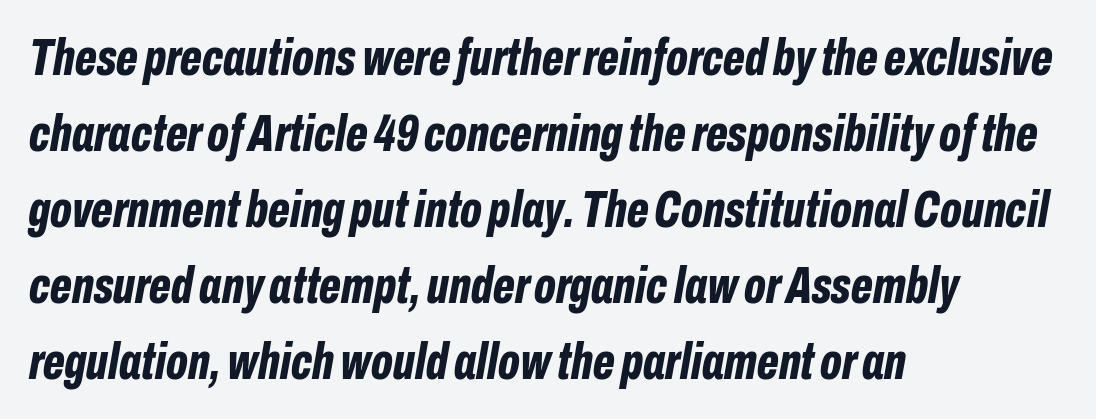
Check under the words: just untouched page. The specimen reads as italic at a glance. Character widths vary here, with narrow letters taking less room than wide ones. The leading is moderate, giving the passage an even texture.
